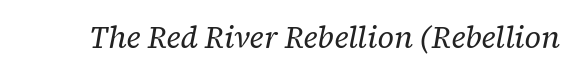
The image shows 30 px regular-weight serif type, italic (leaning right); set normal letter spacing, not underlined; low stroke contrast and a medium x-height.
